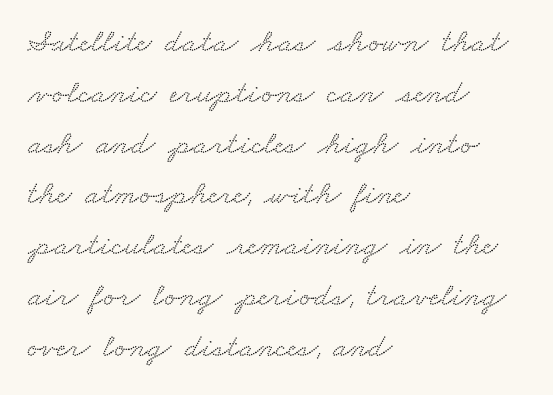
The image shows 33 px wide type; set left-aligned, normal line spacing (1.54x), normal letter spacing, not underlined; low stroke contrast and a small x-height.
